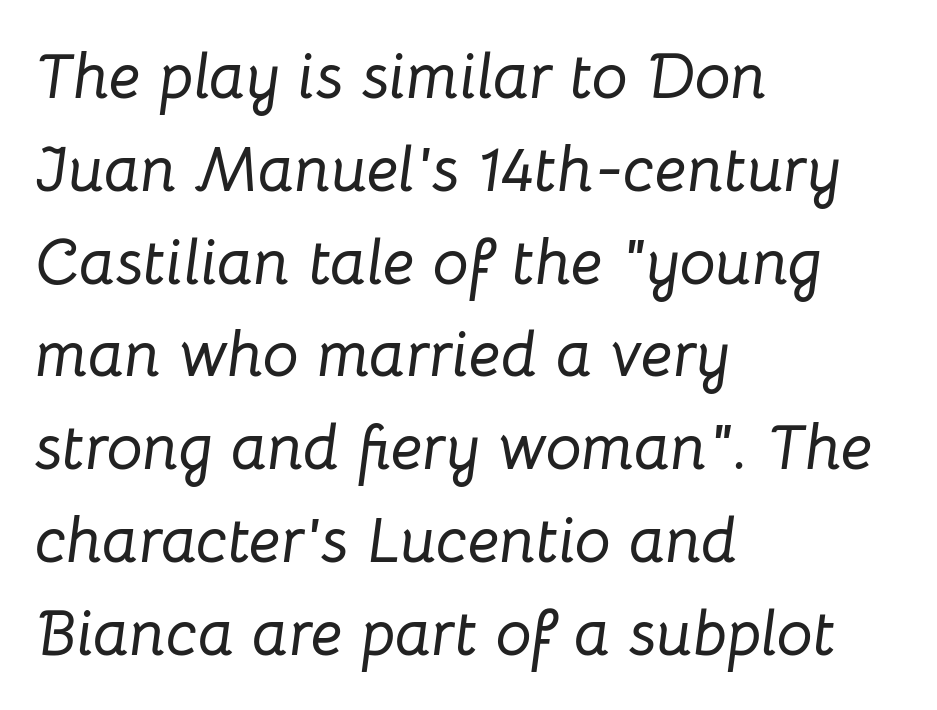
Is the type slanted? Yes — the strokes lean at a clear angle. Here the designer chose a conventional face with non-uniform glyph widths. Compared with typical body copy, the letter spacing here is the same. Only glyphs here, with clear space below each row. Leftover space on each line is placed entirely after the last word.
